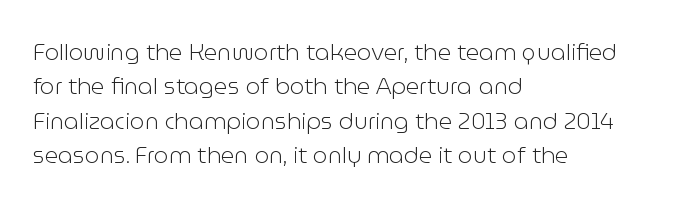
Q: Is the text bold? A: No.
Q: Is the text italic (slanted)? A: No, it is upright.
Q: Is the text underlined? A: No.
Q: How is the paragraph aligned? A: Left-aligned.
Q: Is the spacing between letters normal or unusually wide? A: Normal.
Q: Is the spacing between lines tight, normal or loose? A: Normal.
